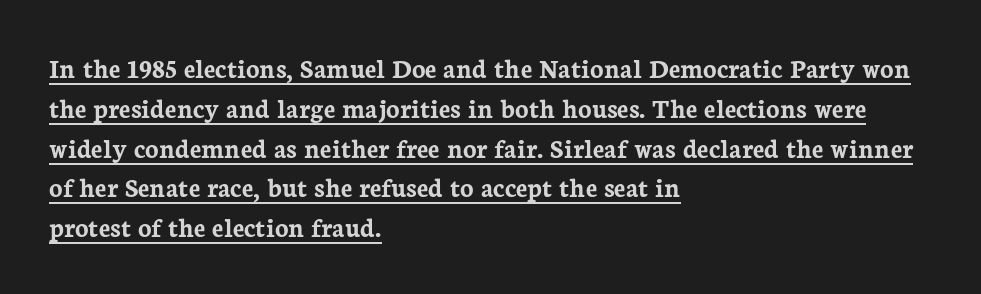
The image shows 28 px semibold serif type, upright; set left-aligned, normal line spacing (1.42x), normal letter spacing, underlined; low stroke contrast and a medium x-height.
